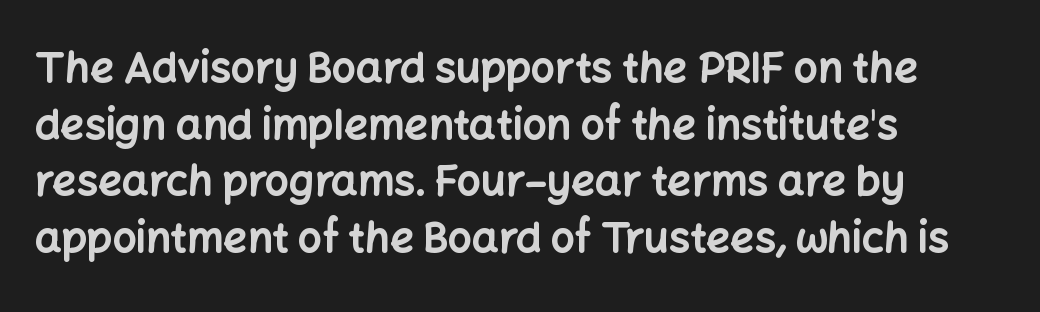
Is this a fixed-width face? No — the glyphs have proportional, varying widths. A bare baseline throughout the passage. You could call the tracking neutral — neither tight nor loose. Rendered with straight, roman letterforms.
